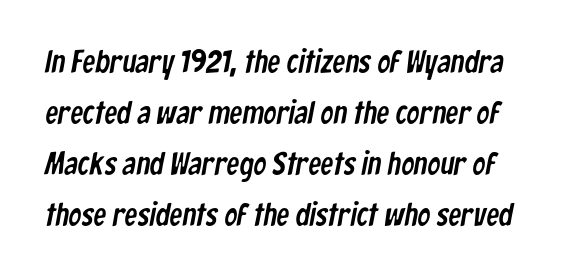
The image shows 32 px condensed sans-serif type; set normal line spacing (1.59x), normal letter spacing, not underlined; low stroke contrast and a medium x-height.
